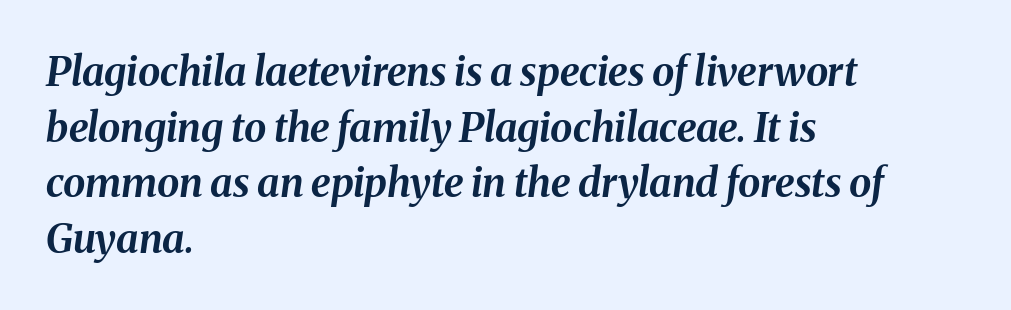
Notice how the passage keeps a crisp vertical edge on the left only. Does the weight exceed regular? Yes, all the way to bold. This sample keeps an unexceptional amount of space between lines. Tracking here is standard; glyphs follow each other at the usual distance. The string is rendered with underlining switched off. You can tell it's italic because the verticals aren't actually vertical.
